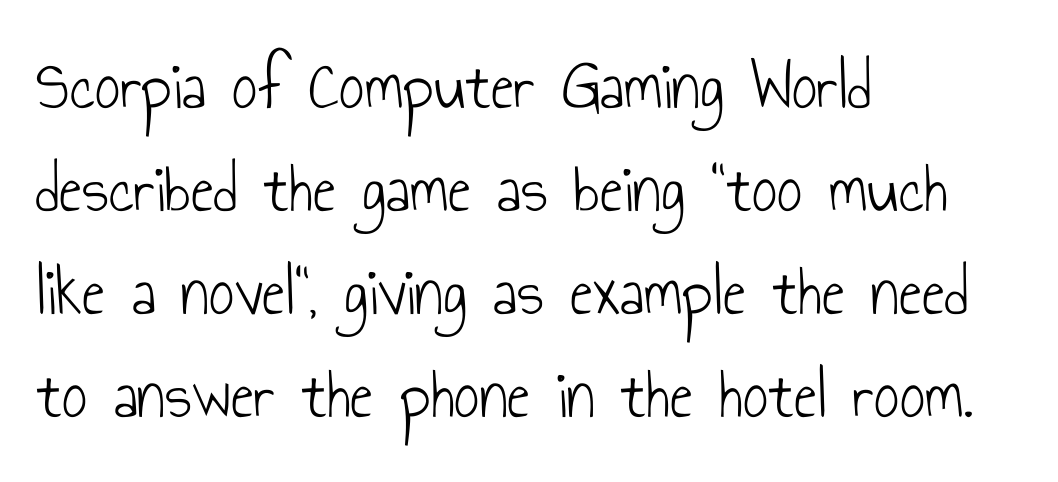
Q: Is the text bold? A: No.
Q: Is the text italic (slanted)? A: No, it is upright.
Q: Is the typeface a serif or a sans-serif typeface? A: Sans-serif.
Q: Is the text underlined? A: No.
Q: How is the paragraph aligned? A: Left-aligned.
Q: Is the spacing between letters normal or unusually wide? A: Normal.
Q: Is the spacing between lines tight, normal or loose? A: Normal.
Q: Width (condensed, normal, or wide)? A: Condensed.
Q: Stroke contrast? A: Low.
Q: x-height? A: Small.
Q: Monospaced? A: No.
